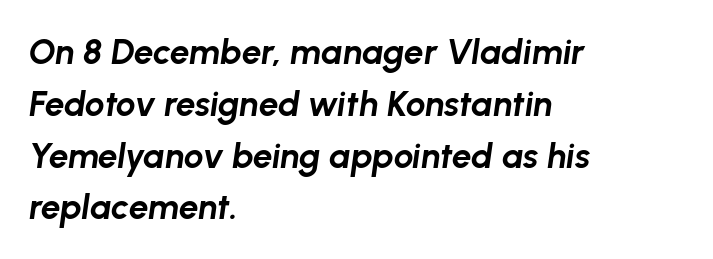
Q: Is the text bold? A: Yes.
Q: Is the text italic (slanted)? A: Yes, it leans right by about 8 degrees.
Q: Is the text underlined? A: No.
Q: How is the paragraph aligned? A: Left-aligned.
Q: Is the spacing between letters normal or unusually wide? A: Normal.
Q: Is the spacing between lines tight, normal or loose? A: Normal.
Q: Width (condensed, normal, or wide)? A: Normal.
Q: Stroke contrast? A: Low.
Q: x-height? A: Medium.
Q: Monospaced? A: No.
